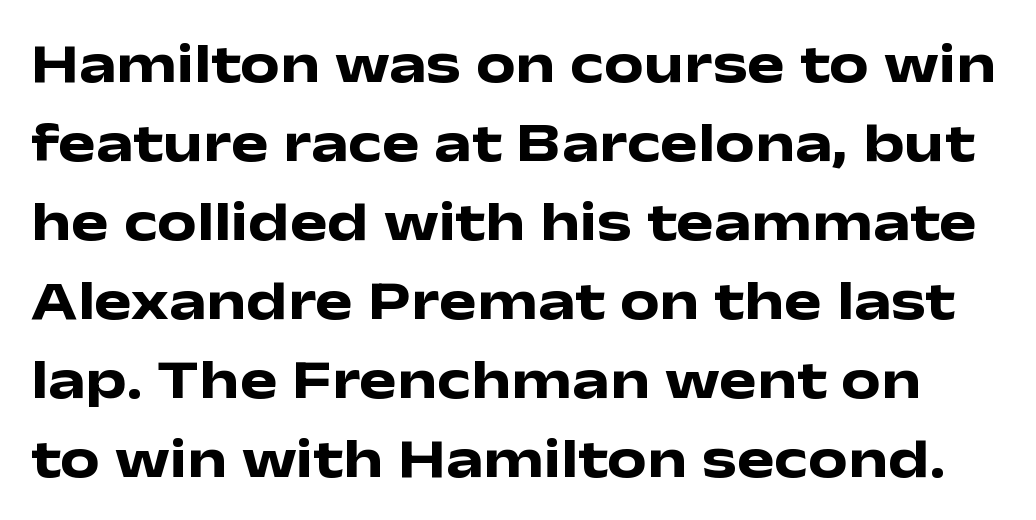
{"serif": "no", "italic": "no", "bold": "yes", "weight": "heavy", "width": "wide", "stroke_contrast": "low", "x_height": "medium", "monospaced": "no", "underline": "no", "line_spacing": "normal", "line_spacing_ratio": 1.41, "letter_spacing": "normal", "letter_spacing_em": 0.0, "glyph_px": 56}
